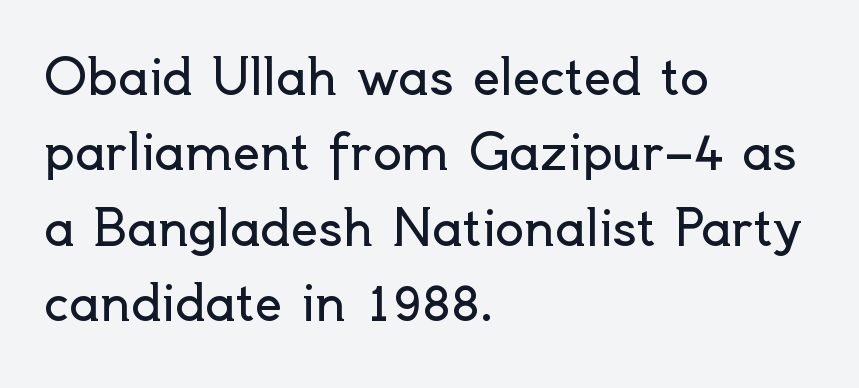
Q: Is the text bold? A: No.
Q: Is the text italic (slanted)? A: No, it is upright.
Q: Is the typeface a serif or a sans-serif typeface? A: Sans-serif.
Q: Is the text underlined? A: No.
Q: How is the paragraph aligned? A: Left-aligned.
Q: Is the spacing between letters normal or unusually wide? A: Normal.
Q: Is the spacing between lines tight, normal or loose? A: Normal.
Q: Width (condensed, normal, or wide)? A: Normal.
Q: x-height? A: Small.
Q: Monospaced? A: No.
